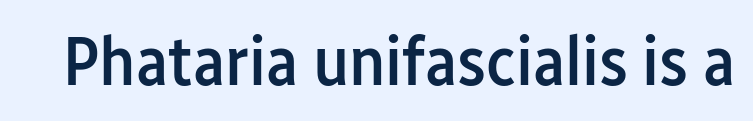
The image shows 70 px semibold, condensed sans-serif type, upright; set normal letter spacing, not underlined; low stroke contrast and a medium x-height.
